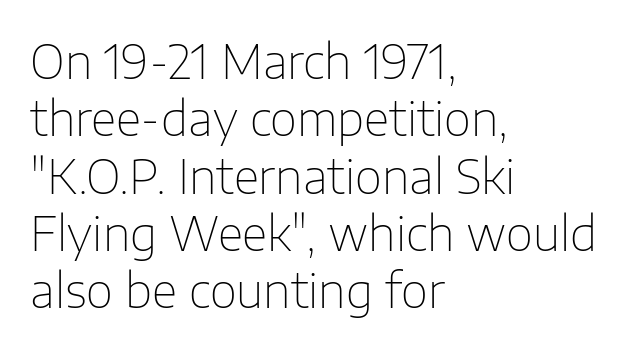
{"serif": "no", "italic": "no", "bold": "no", "weight": "thin", "width": "normal", "stroke_contrast": "low", "x_height": "medium", "monospaced": "no", "underline": "no", "align": "left", "line_spacing_ratio": 1.22, "letter_spacing": "normal", "letter_spacing_em": 0.0, "glyph_px": 47}
